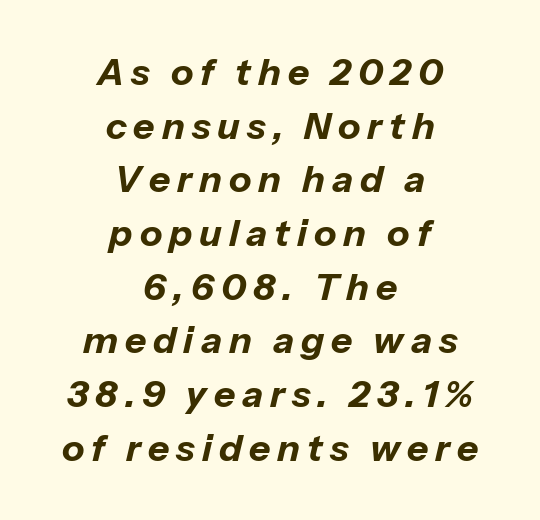
{"italic": "yes", "lean": "right", "slant_degrees": 13, "bold": "yes", "weight": "bold", "width": "normal", "stroke_contrast": "low", "x_height": "medium", "monospaced": "no", "underline": "no", "align": "center", "line_spacing": "normal", "line_spacing_ratio": 1.45, "glyph_px": 37}
